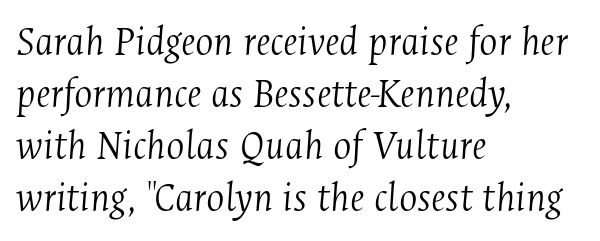
Spacing verdict: proportional, widths tailored to each character. Vertical stems look standard width or narrower in stroke. Characters follow at the spacing the type designer built in. Italic: yes, the glyphs are oblique.
